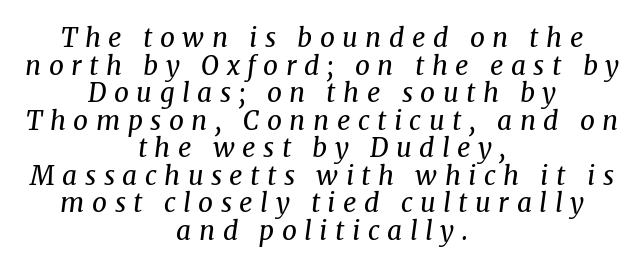
Q: Is the text bold? A: No.
Q: Is the text italic (slanted)? A: Yes, it leans right by about 8 degrees.
Q: Is the text underlined? A: No.
Q: How is the paragraph aligned? A: Centered.
Q: Is the spacing between letters normal or unusually wide? A: Unusually wide.
Q: Is the spacing between lines tight, normal or loose? A: Tight.
